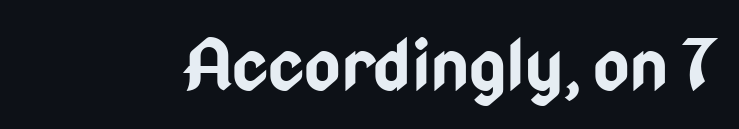
{"serif": "no", "italic": "no", "bold": "yes", "weight": "bold", "width": "condensed", "stroke_contrast": "low", "x_height": "medium", "monospaced": "no", "underline": "no", "letter_spacing": "normal", "letter_spacing_em": 0.0, "glyph_px": 70}
